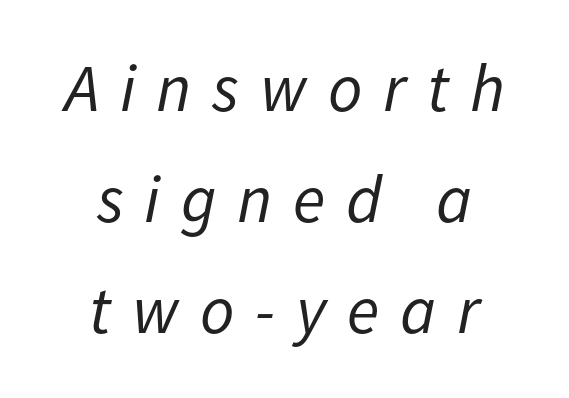
The image shows 67 px regular-weight type, italic (leaning right); set centered, normal line spacing (1.66x), unusually wide letter spacing (+0.31 em), not underlined; low stroke contrast and a medium x-height.
